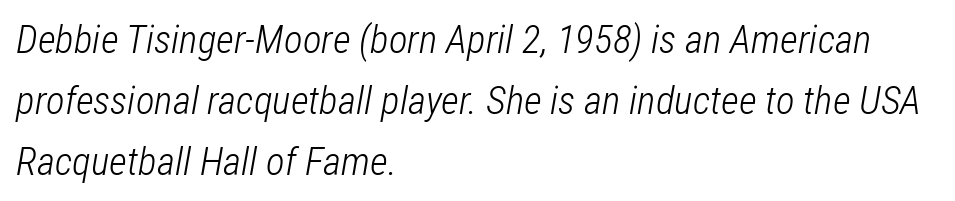
Q: Is the text bold? A: No.
Q: Is the text italic (slanted)? A: Yes, it leans right by about 12 degrees.
Q: Is the text underlined? A: No.
Q: How is the paragraph aligned? A: Left-aligned.
Q: Is the spacing between letters normal or unusually wide? A: Normal.
Q: Is the spacing between lines tight, normal or loose? A: Normal.
Q: Width (condensed, normal, or wide)? A: Condensed.
Q: Stroke contrast? A: Low.
Q: x-height? A: Medium.
Q: Monospaced? A: No.
